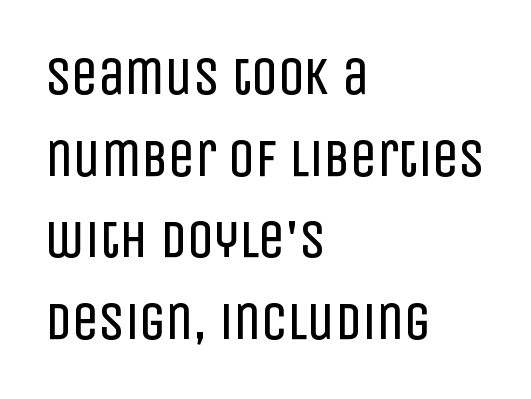
Every row of glyphs begins at an identical x-position on the left. Stroke thickness stays within the range of a standard reading face or lighter. Interline gaps are of average width in this sample. Check the space under the baseline: it is left empty.
